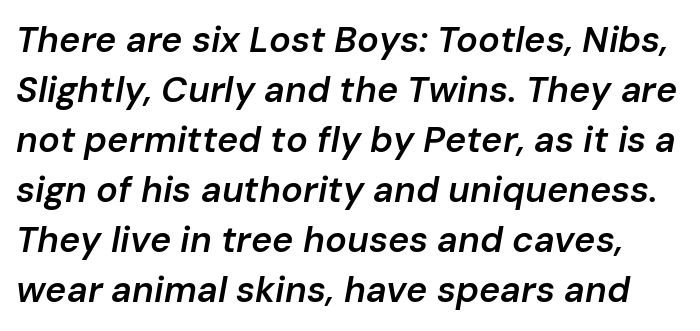
Q: Is the text bold? A: Semi-bold.
Q: Is the text italic (slanted)? A: Yes, it leans right by about 10 degrees.
Q: Is the text underlined? A: No.
Q: Is the spacing between letters normal or unusually wide? A: Normal.
Q: Is the spacing between lines tight, normal or loose? A: Normal.
Q: Width (condensed, normal, or wide)? A: Normal.
Q: Stroke contrast? A: Low.
Q: x-height? A: Medium.
Q: Monospaced? A: No.
